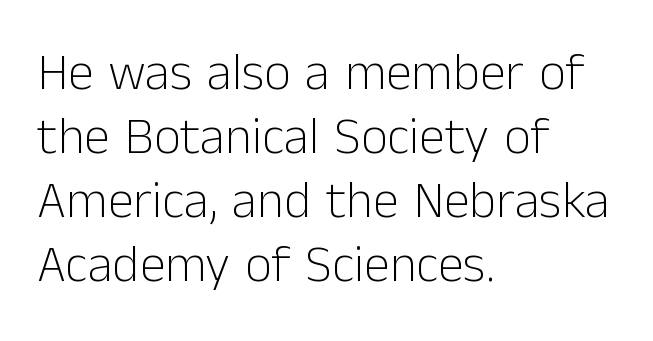
{"serif": "no", "italic": "no", "bold": "no", "weight": "light", "width": "normal", "stroke_contrast": "low", "x_height": "medium", "monospaced": "no", "underline": "no", "align": "left", "line_spacing_ratio": 1.23, "letter_spacing": "normal", "letter_spacing_em": 0.0, "glyph_px": 52}
